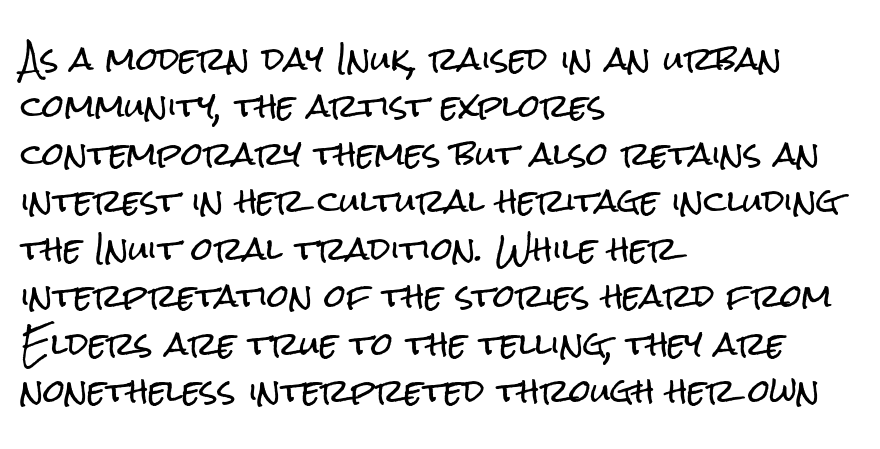
Q: Is the text italic (slanted)? A: No, it is upright.
Q: Is the typeface a serif or a sans-serif typeface? A: Sans-serif.
Q: Is the text underlined? A: No.
Q: How is the paragraph aligned? A: Left-aligned.
Q: Is the spacing between letters normal or unusually wide? A: Normal.
Q: Is the spacing between lines tight, normal or loose? A: Normal.
Q: Width (condensed, normal, or wide)? A: Condensed.
Q: Stroke contrast? A: Low.
Q: x-height? A: Medium.
Q: Monospaced? A: No.
